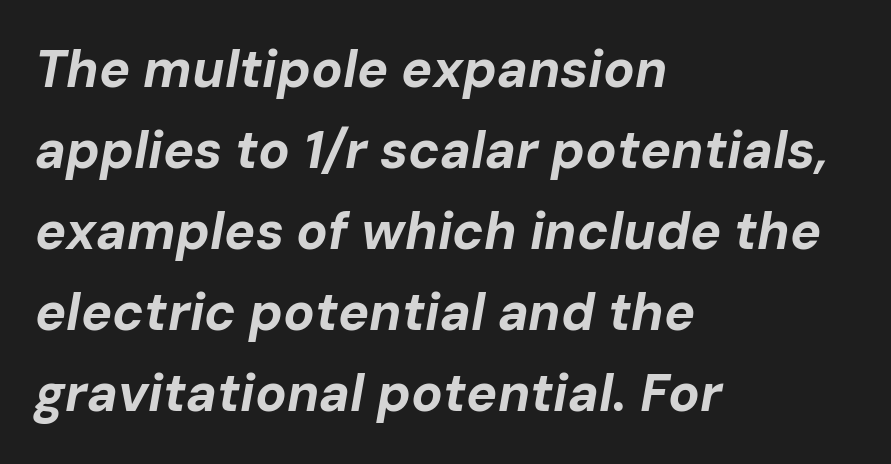
Nobody drew a line under any word here. Summary of vertical rhythm: regular, with standard interline spacing. The passage shown is typed in a proportional face where columns would drift. On the weight axis this lands at bold, roughly 700.
